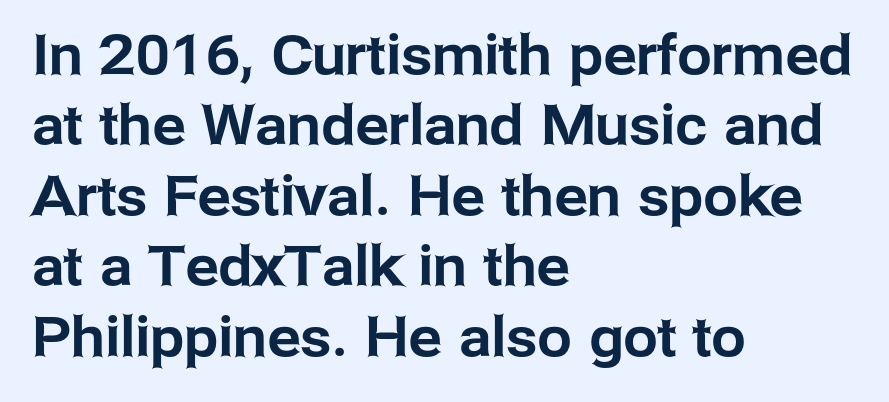
{"serif": "no", "italic": "no", "width": "normal", "stroke_contrast": "low", "x_height": "medium", "monospaced": "no", "underline": "no", "align": "left", "line_spacing": "normal", "line_spacing_ratio": 1.28, "letter_spacing": "normal", "letter_spacing_em": 0.0, "glyph_px": 55}
